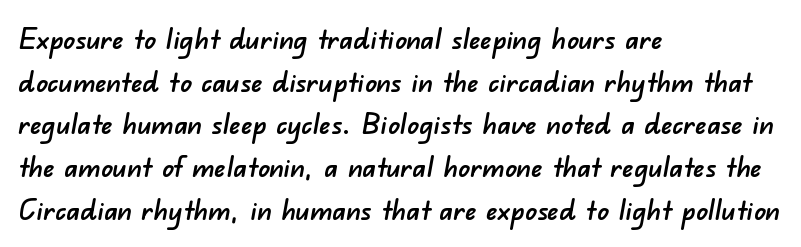
In terms of letterspacing, this is plain default setting. Leading matches the norm, producing a regular column. Here the designer chose a conventional face with non-uniform glyph widths. This rendering features lettering with no underline. Is this a sans? Yes — the strokes have no serifs. Is the block centered? No — it sits flush against the left margin.
